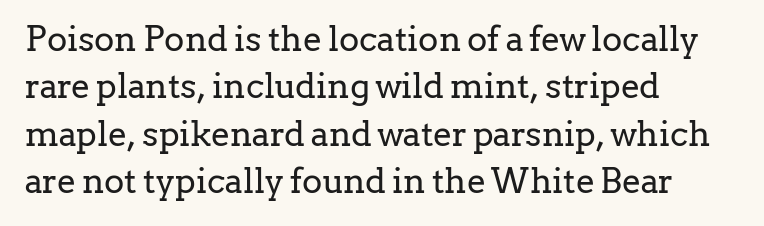
Q: Is the text bold? A: No.
Q: Is the text italic (slanted)? A: No, it is upright.
Q: Is the typeface a serif or a sans-serif typeface? A: Serif.
Q: Is the text underlined? A: No.
Q: How is the paragraph aligned? A: Left-aligned.
Q: Is the spacing between letters normal or unusually wide? A: Normal.
Q: Is the spacing between lines tight, normal or loose? A: Normal.
Q: Width (condensed, normal, or wide)? A: Normal.
Q: Stroke contrast? A: Low.
Q: x-height? A: Medium.
Q: Monospaced? A: No.
